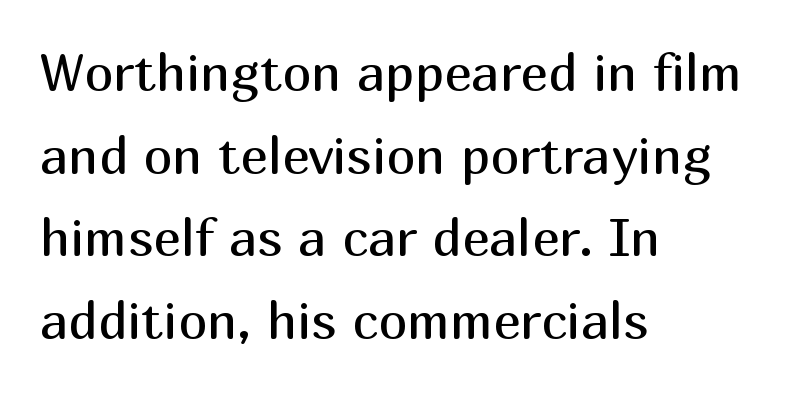
The image shows 52 px regular-weight sans-serif type, upright; set left-aligned, normal line spacing (1.59x), normal letter spacing, not underlined; medium stroke contrast and a medium x-height.
